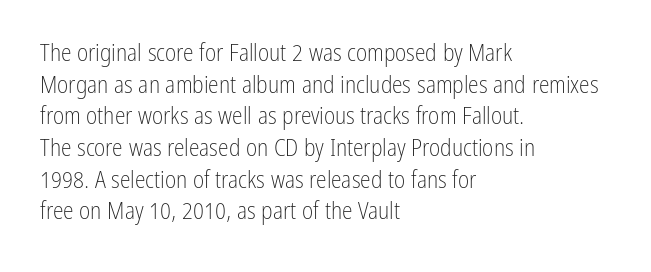
Leftover space on each line is placed entirely after the last word. The typesetting does not lean heavy: it is not bold. Honestly, the letter spacing is just normal — you wouldn't notice it. Underline: absent. If you drew a line through each stem, it would be perfectly vertical.
